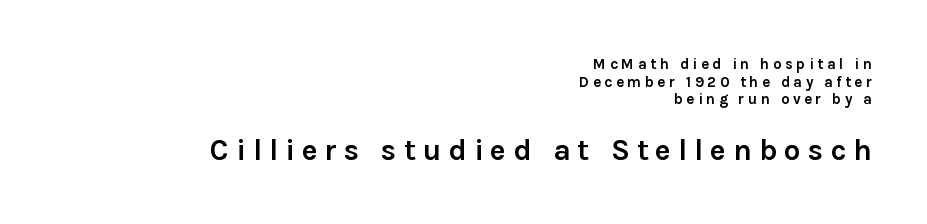
The sample has been set heavy, in full bold. Reading top to bottom, the characters get bigger at the block break. Observe the wide spacing: letters keep a clear distance from each other. Nope, no serifs anywhere on these letters. The ragged edge is on the left, which tells us the setting is flush right.
